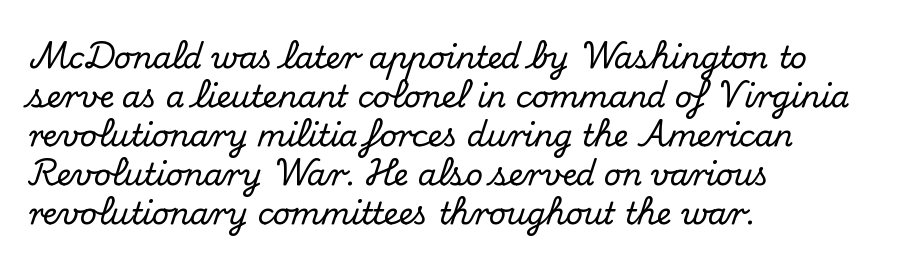
The image shows 30 px serif type; set left-aligned, normal line spacing (1.3x), normal letter spacing, not underlined; medium stroke contrast and a small x-height.
